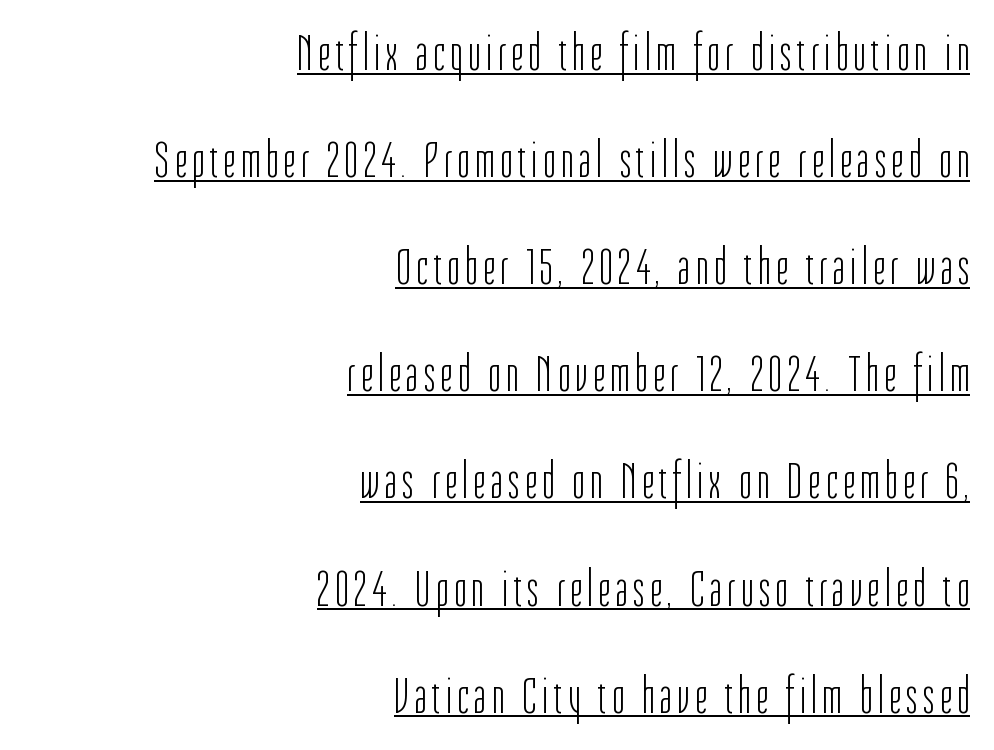
Q: Is the text bold? A: No.
Q: Is the text italic (slanted)? A: No, it is upright.
Q: Is the typeface a serif or a sans-serif typeface? A: Sans-serif.
Q: Is the text underlined? A: Yes.
Q: How is the paragraph aligned? A: Right-aligned.
Q: Is the spacing between lines tight, normal or loose? A: Loose.
Q: Width (condensed, normal, or wide)? A: Condensed.
Q: Stroke contrast? A: Low.
Q: x-height? A: Medium.
Q: Monospaced? A: No.
